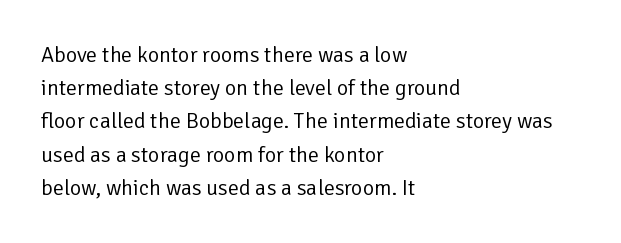
Tall strokes in this sample are plumb rather than angled. Weight: regular or lighter. Tracking value appears to be zero — textbook default spacing. The passage shown stacks its lines at a standard gap. The lines in this sample share a left origin and differ only in where they stop. Anything drawn beneath the words? Only blank space.
